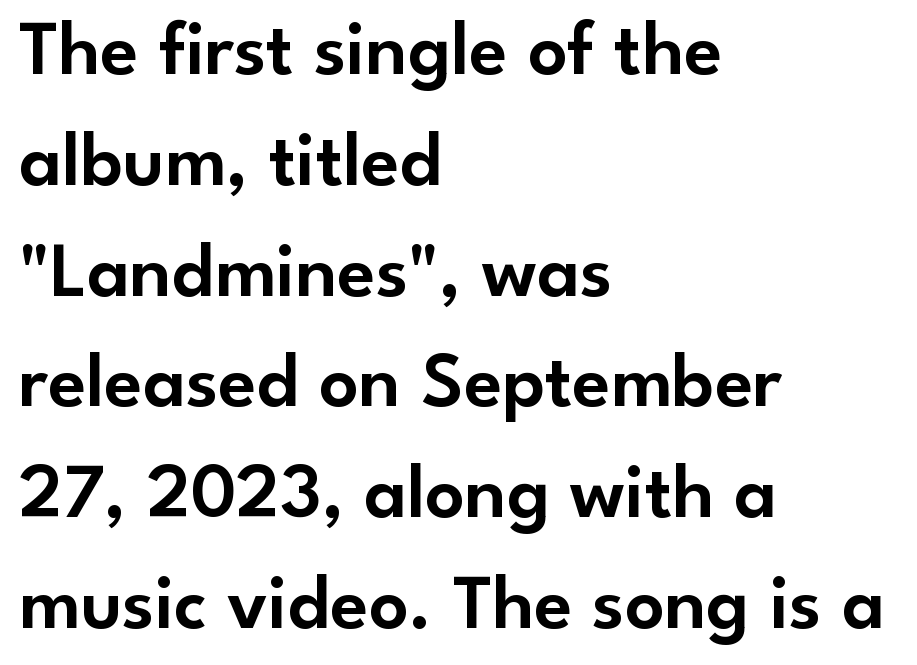
{"serif": "no", "italic": "no", "width": "normal", "stroke_contrast": "low", "x_height": "small", "monospaced": "no", "underline": "no", "align": "left", "line_spacing": "normal", "line_spacing_ratio": 1.42, "letter_spacing": "normal", "letter_spacing_em": 0.0, "glyph_px": 78}
